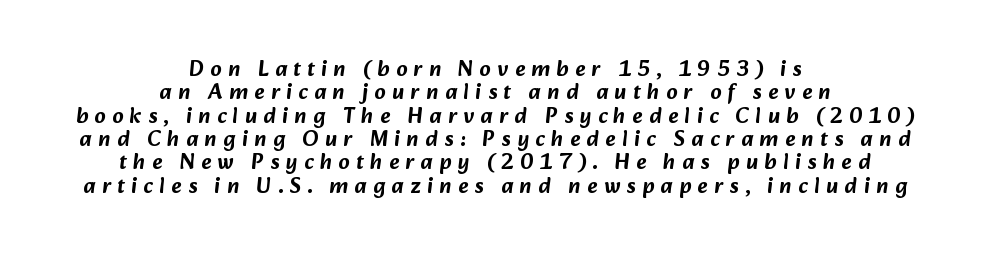
Q: Is the text underlined? A: No.
Q: How is the paragraph aligned? A: Centered.
Q: Is the spacing between letters normal or unusually wide? A: Unusually wide.
Q: Is the spacing between lines tight, normal or loose? A: Tight.
